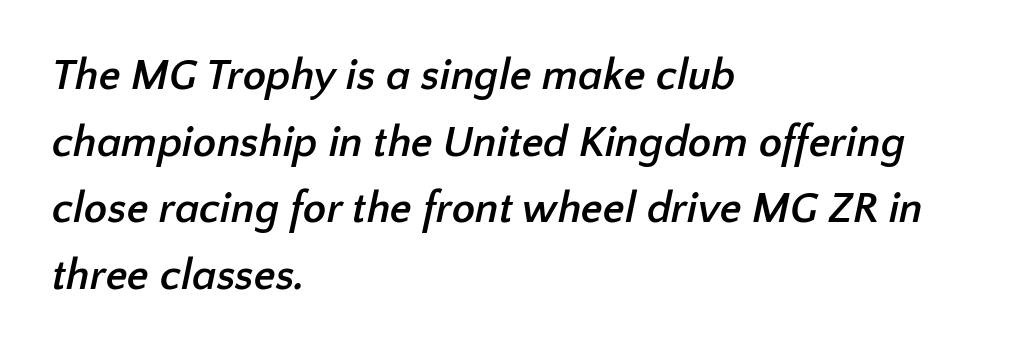
The image shows 43 px semibold sans-serif type; set left-aligned, normal line spacing (1.55x), normal letter spacing, not underlined; low stroke contrast and a medium x-height.
